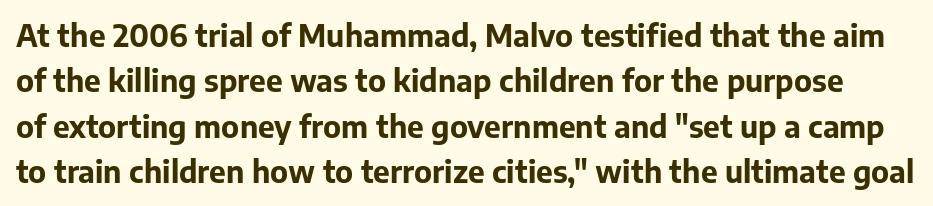
{"serif": "no", "italic": "no", "bold": "yes", "weight": "bold", "width": "normal", "stroke_contrast": "low", "x_height": "medium", "monospaced": "no", "underline": "no", "line_spacing": "normal", "line_spacing_ratio": 1.51, "letter_spacing": "normal", "letter_spacing_em": 0.0, "glyph_px": 30}
